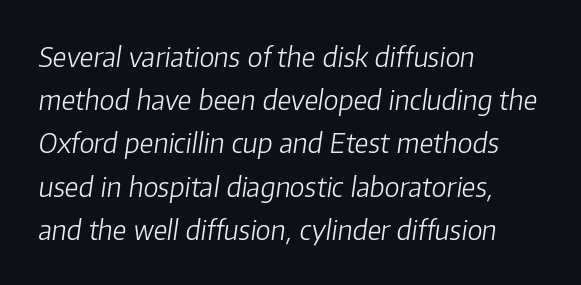
Q: Is the text bold? A: No.
Q: Is the text italic (slanted)? A: Yes, it leans right by about 8 degrees.
Q: Is the text underlined? A: No.
Q: How is the paragraph aligned? A: Left-aligned.
Q: Is the spacing between letters normal or unusually wide? A: Normal.
Q: Is the spacing between lines tight, normal or loose? A: Normal.
